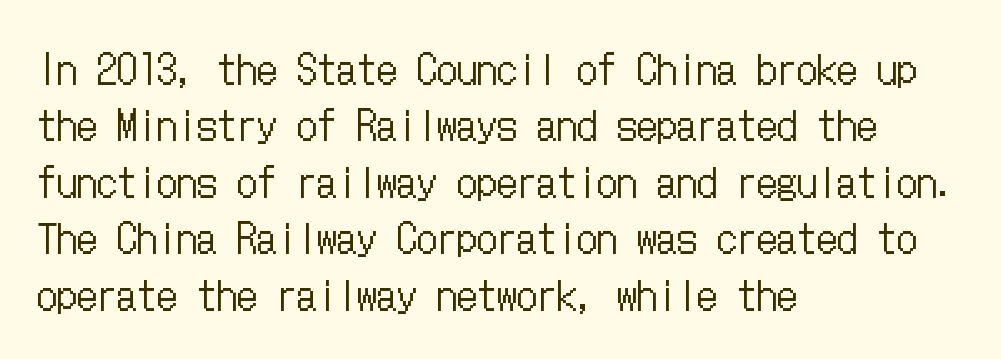
The image shows 40 px regular-weight, condensed type, upright; set left-aligned, normal line spacing (1.41x), normal letter spacing, not underlined; low stroke contrast and a medium x-height.
